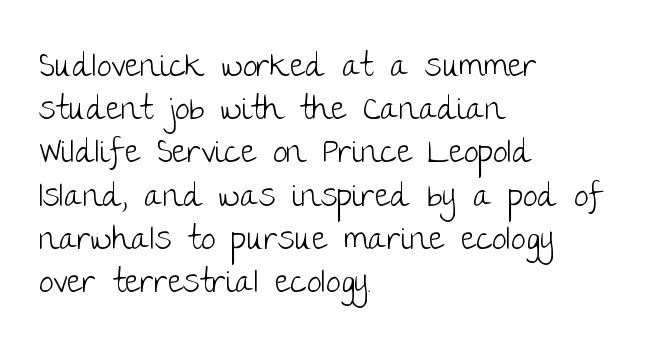
{"serif": "no", "italic": "no", "bold": "no", "weight": "light", "width": "normal", "stroke_contrast": "low", "x_height": "large", "monospaced": "no", "underline": "no", "align": "left", "line_spacing": "normal", "line_spacing_ratio": 1.31, "letter_spacing": "normal", "letter_spacing_em": 0.0, "glyph_px": 33}
